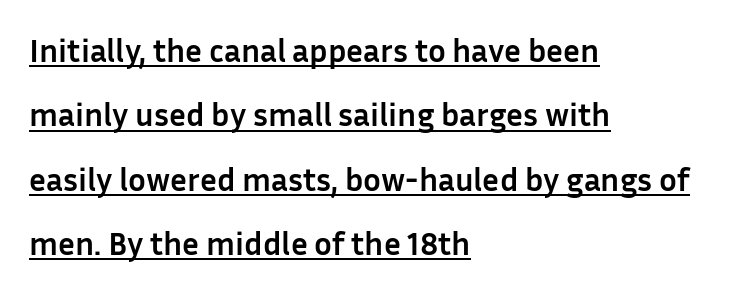
{"serif": "no", "italic": "no", "bold": "yes", "weight": "semibold", "width": "normal", "stroke_contrast": "low", "x_height": "medium", "monospaced": "no", "underline": "yes", "align": "left", "line_spacing": "loose", "line_spacing_ratio": 1.95, "letter_spacing": "normal", "letter_spacing_em": 0.0, "glyph_px": 33}
